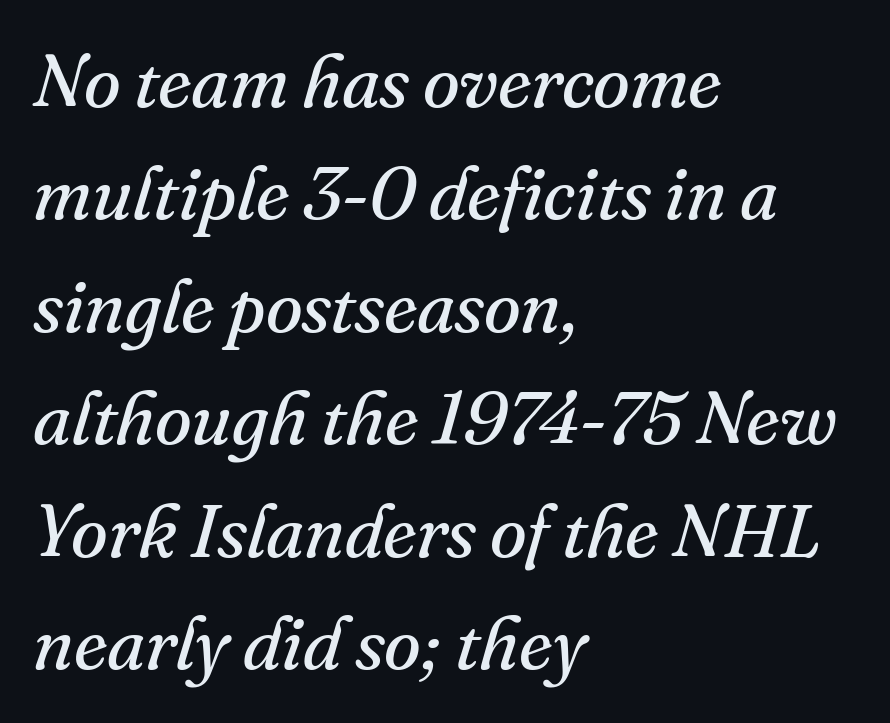
Spacing verdict: proportional, widths tailored to each character. The specimen reads as italic at a glance. This rendering features lettering with no underline. The rows are spaced the way most documents space them. This sample uses plain, unmodified letter spacing. Typeset ragged right — the left edge is the straight one.
